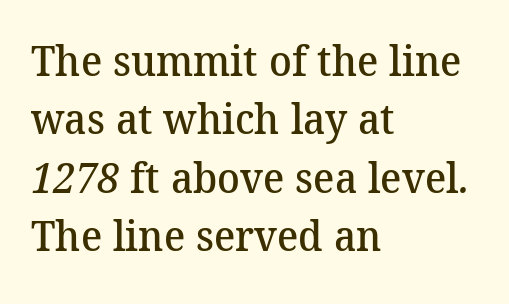
{"serif": "yes", "bold": "semi", "weight": "semibold", "width": "normal", "stroke_contrast": "medium", "x_height": "medium", "monospaced": "no", "underline": "no", "align": "left", "line_spacing": "normal", "line_spacing_ratio": 1.39, "letter_spacing": "normal", "letter_spacing_em": 0.0, "glyph_px": 42}
